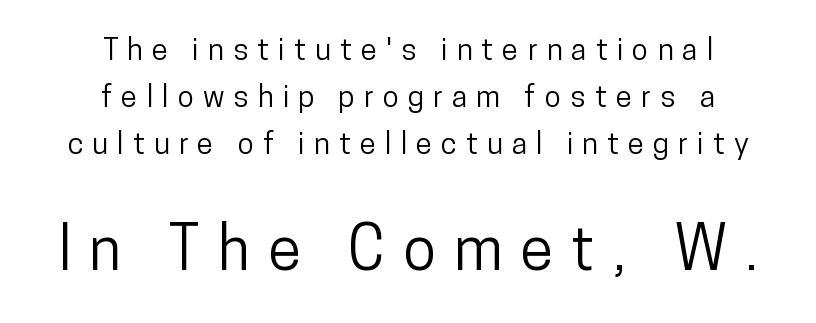
The image shows 60 px condensed sans-serif type, upright; set centered, normal line spacing (1.56x), unusually wide letter spacing (+0.3 em), not underlined; the second (bottom) block is 2.0x larger; low stroke contrast and a medium x-height.
